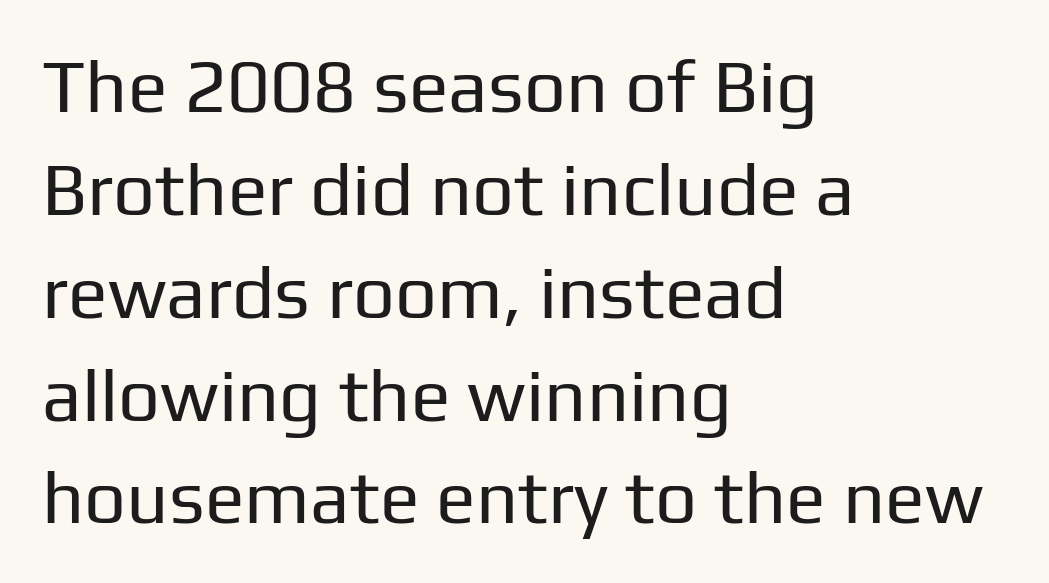
Short note: letters normally spaced. A typesetter would call this proportional, since set widths differ per character. The characters display no serif detailing; their extremities are plain. Whoever set this chose a conventional vertical rhythm.
